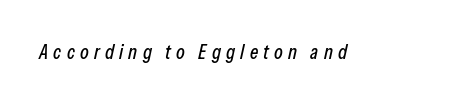
{"italic": "yes", "lean": "right", "slant_degrees": 13, "underline": "no", "letter_spacing": "wide", "letter_spacing_em": 0.26, "glyph_px": 20}
